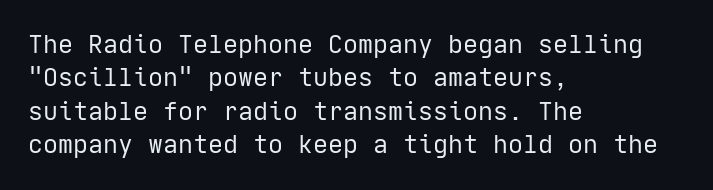
Q: Is the text bold? A: No.
Q: Is the text italic (slanted)? A: No, it is upright.
Q: Is the text underlined? A: No.
Q: How is the paragraph aligned? A: Left-aligned.
Q: Is the spacing between letters normal or unusually wide? A: Normal.
Q: Is the spacing between lines tight, normal or loose? A: Normal.
